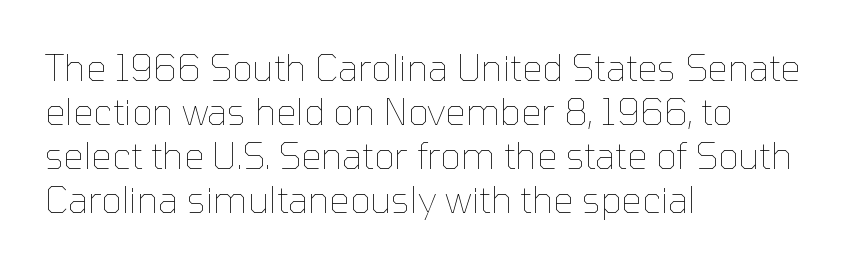
The image shows 36 px thin type, upright; set left-aligned, line spacing 1.22x, normal letter spacing, not underlined; low stroke contrast and a medium x-height.
